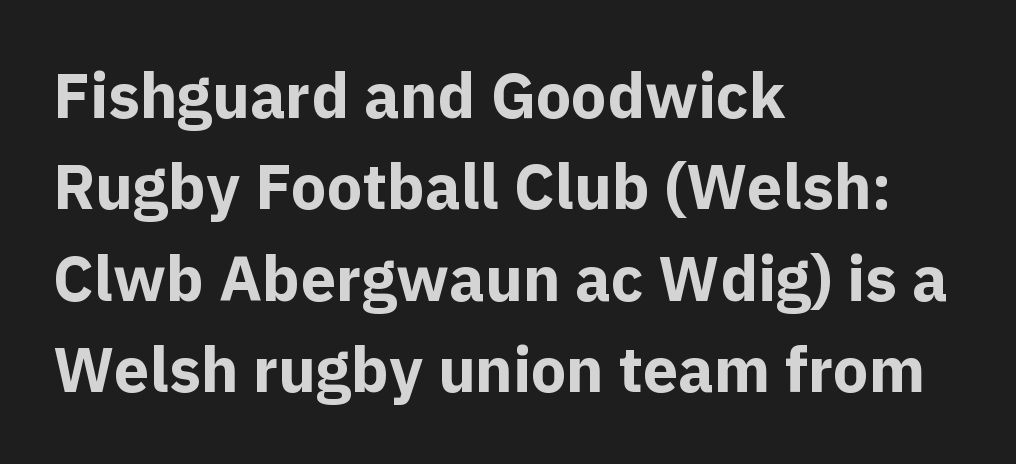
The image shows 63 px bold sans-serif type, upright; set left-aligned, normal line spacing (1.45x), normal letter spacing, not underlined; a medium x-height.
